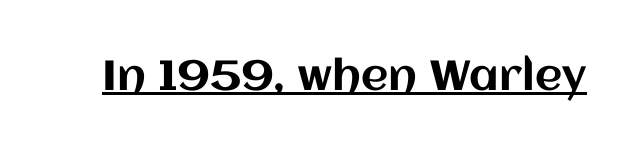
The image shows 42 px text type, upright; set normal letter spacing, underlined; medium stroke contrast and a large x-height.
